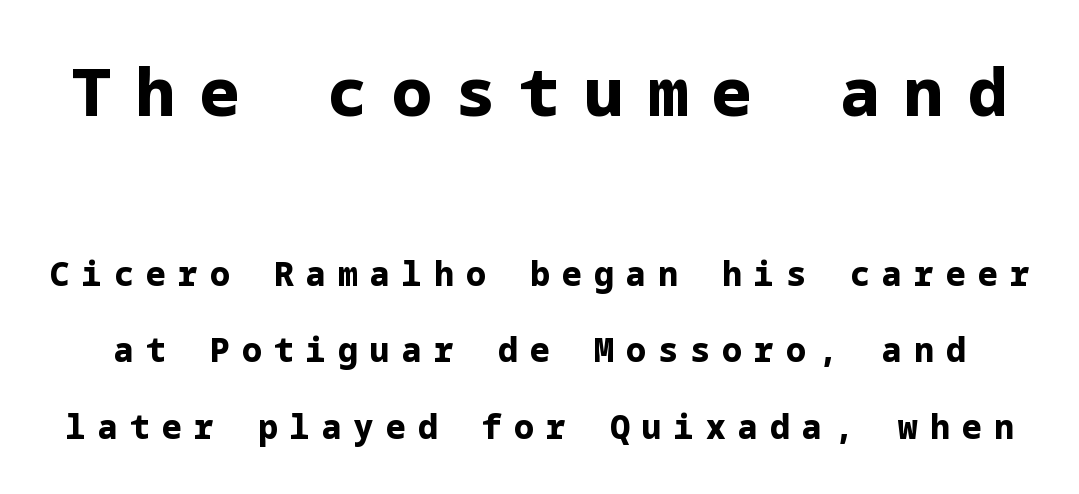
Underlining? Definitely not there. The glyphs have the mass of a bold cut. Notice how the stems are strictly vertical — no italics here. A student would notice the top passage is typeset larger than what follows. The tracking jumps out immediately: characters are airy and widely separated. Notice the wide empty band between every row — that's loose leading.
